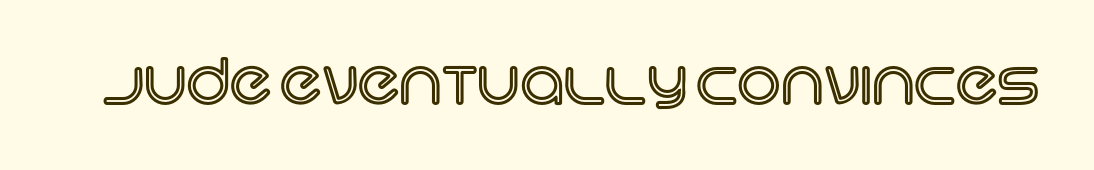
Q: Is the text italic (slanted)? A: No, it is upright.
Q: Is the text underlined? A: No.
Q: Is the spacing between letters normal or unusually wide? A: Normal.
Q: Width (condensed, normal, or wide)? A: Normal.
Q: x-height? A: Large.
Q: Monospaced? A: No.
